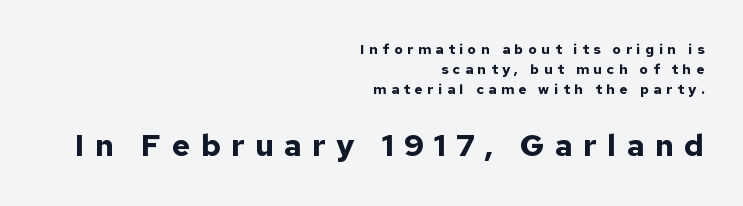
The sample has been set heavy, in full bold. Leftover space on each line is placed entirely before the opening word. Regarding serifs, this sample does without them. Varying glyph widths throughout — classic text-font behaviour.
